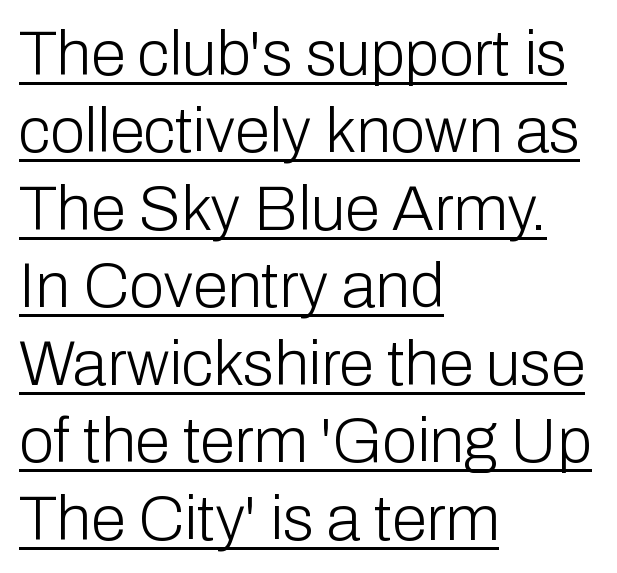
{"serif": "no", "italic": "no", "bold": "no", "weight": "light", "width": "normal", "stroke_contrast": "low", "x_height": "medium", "monospaced": "no", "underline": "yes", "align": "left", "line_spacing_ratio": 1.23, "letter_spacing": "normal", "letter_spacing_em": 0.0, "glyph_px": 63}
